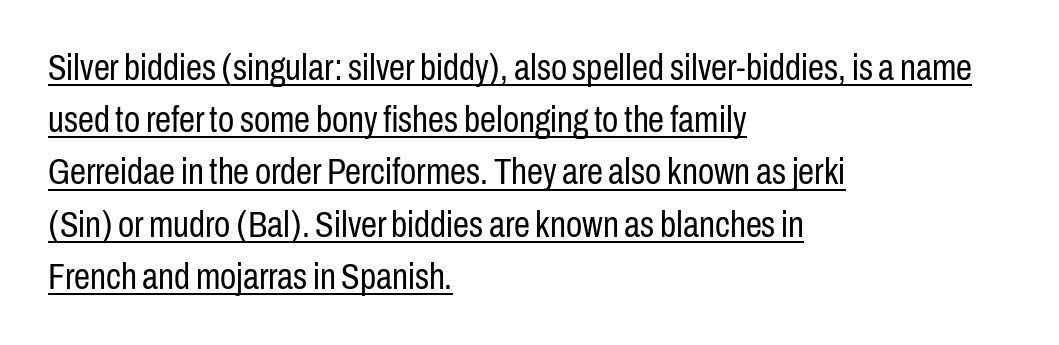
Q: Is the text bold? A: No.
Q: Is the text italic (slanted)? A: No, it is upright.
Q: Is the typeface a serif or a sans-serif typeface? A: Sans-serif.
Q: Is the text underlined? A: Yes.
Q: How is the paragraph aligned? A: Left-aligned.
Q: Is the spacing between letters normal or unusually wide? A: Normal.
Q: Is the spacing between lines tight, normal or loose? A: Normal.
Q: Width (condensed, normal, or wide)? A: Condensed.
Q: Stroke contrast? A: Low.
Q: x-height? A: Medium.
Q: Monospaced? A: No.
